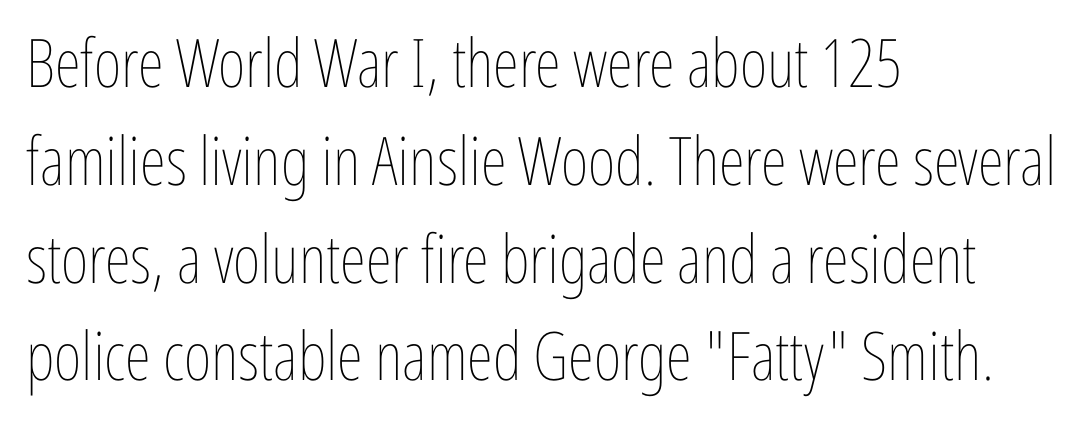
Summary of weight: not heavy and not bold. Looks like regular typesetting: each glyph gets only the width it needs. Words float on clear page, feet unadorned. Glyph-to-glyph distance matches everyday printed text.
